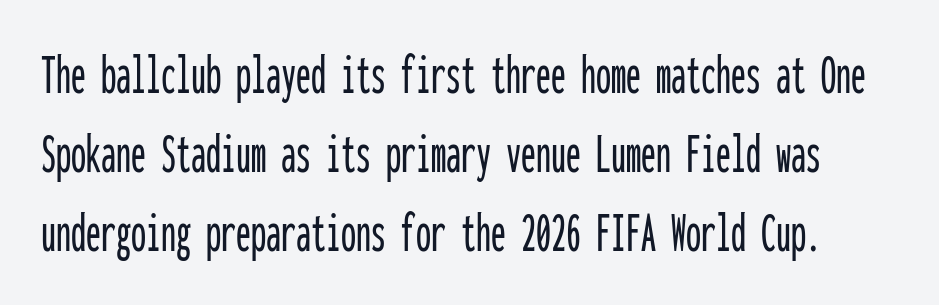
{"serif": "no", "italic": "no", "width": "condensed", "stroke_contrast": "low", "x_height": "medium", "monospaced": "yes", "underline": "no", "line_spacing": "normal", "line_spacing_ratio": 1.32, "letter_spacing": "normal", "letter_spacing_em": 0.0, "glyph_px": 60}
